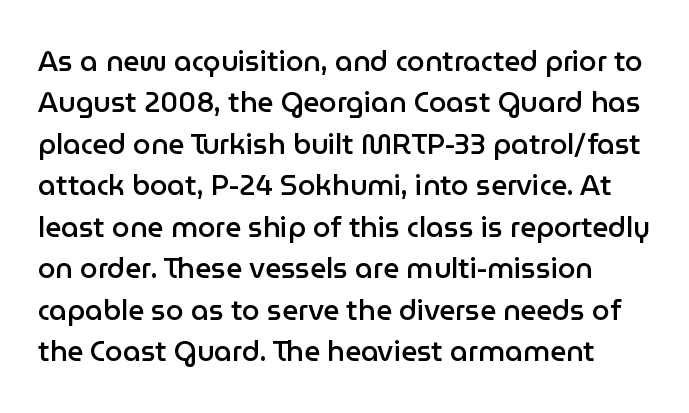
The image shows 28 px semibold sans-serif type, upright; set normal line spacing (1.48x), normal letter spacing, not underlined; low stroke contrast and a medium x-height.
